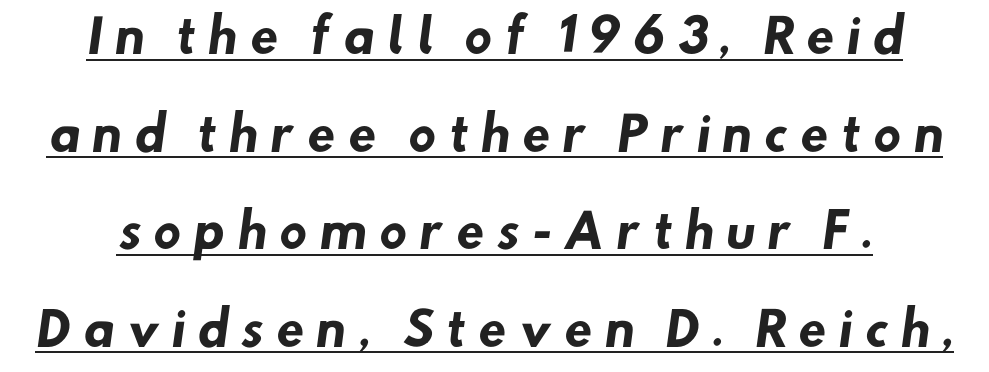
{"serif": "no", "bold": "yes", "weight": "heavy", "width": "normal", "stroke_contrast": "low", "x_height": "small", "monospaced": "no", "underline": "yes", "line_spacing": "loose", "line_spacing_ratio": 2.12, "letter_spacing": "wide", "letter_spacing_em": 0.25, "glyph_px": 46}
